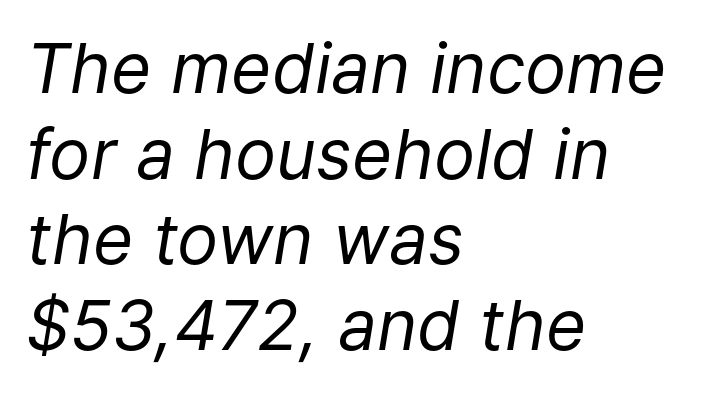
A clean baseline with only descenders dipping below it. Heft: none added — not bold. The compositor pushed each line to the left boundary. Spacing between characters is what you'd get straight out of the box. Here the designer chose a conventional face with non-uniform glyph widths.
